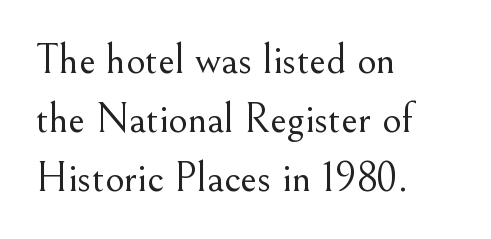
The image shows 42 px light serif type, upright; set left-aligned, normal line spacing (1.4x), normal letter spacing, not underlined; medium stroke contrast and a small x-height.
